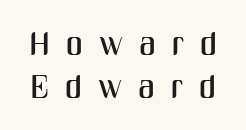
The image shows 33 px condensed sans-serif type, upright; set normal line spacing (1.29x), unusually wide letter spacing (+0.48 em), not underlined; medium stroke contrast and a medium x-height.
